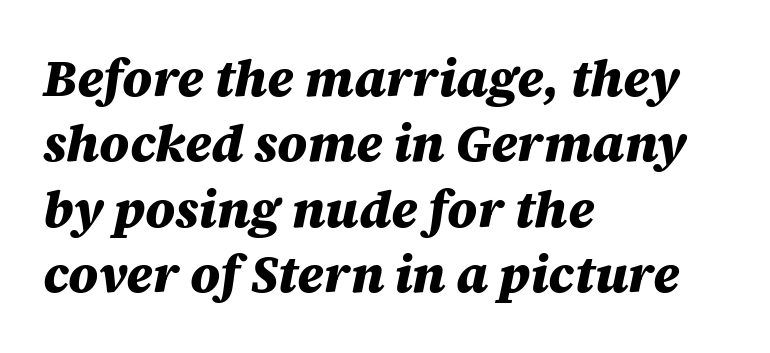
The passage is arranged the way most books set body copy — flush left. The line texture is even and compact thanks to regular tracking. Rule under the text: the space is simply empty. Slant detected: the letters are inclined. Interline gaps are of average width in this sample.
